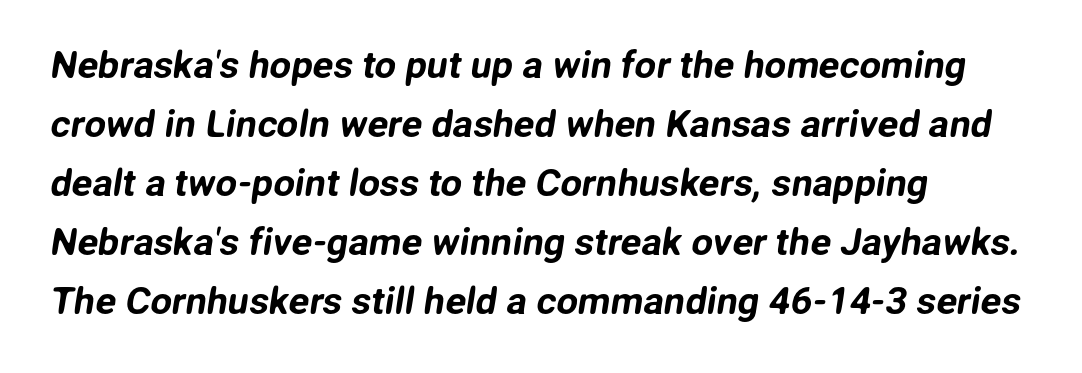
Unlike a traditional serif, this face leaves its strokes unadorned. Character widths vary here, with narrow letters taking less room than wide ones. A typesetter would call this zero additional tracking. Left-aligned paragraph, ragged on the right. Line spacing here is normal.
